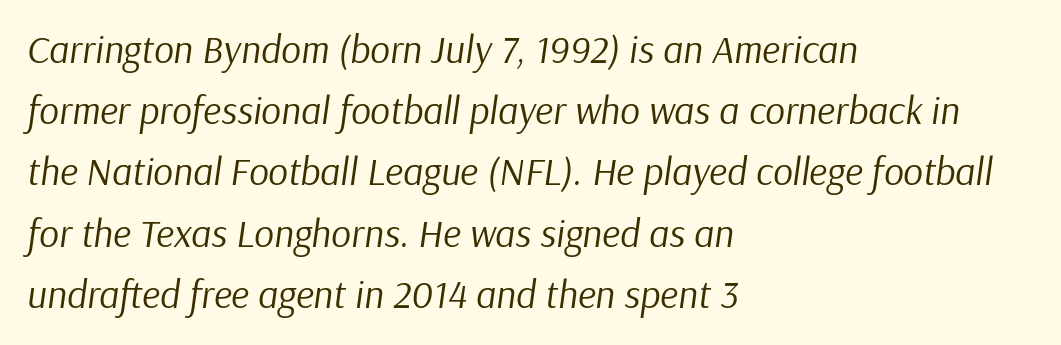
{"italic": "yes", "lean": "right", "slant_degrees": 9, "bold": "no", "weight": "regular", "width": "normal", "stroke_contrast": "low", "x_height": "medium", "monospaced": "no", "underline": "no", "align": "left", "line_spacing": "normal", "line_spacing_ratio": 1.57, "letter_spacing": "normal", "letter_spacing_em": 0.0, "glyph_px": 39}
